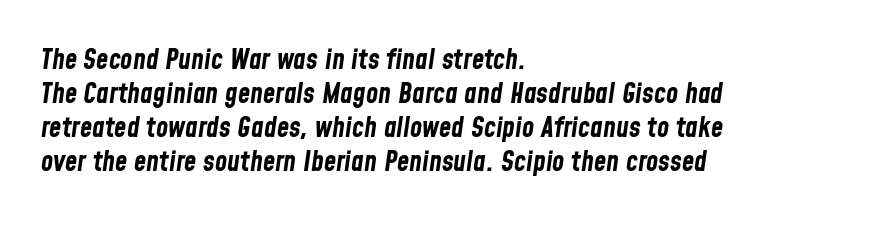
Q: Is the text bold? A: Yes.
Q: Is the text italic (slanted)? A: Yes, it leans right by about 8 degrees.
Q: Is the text underlined? A: No.
Q: How is the paragraph aligned? A: Left-aligned.
Q: Is the spacing between letters normal or unusually wide? A: Normal.
Q: Width (condensed, normal, or wide)? A: Condensed.
Q: Stroke contrast? A: Low.
Q: x-height? A: Medium.
Q: Monospaced? A: No.
